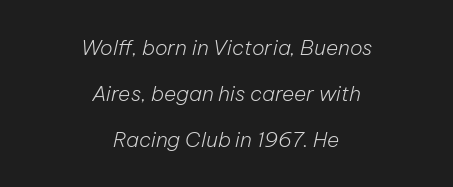
Q: Is the text bold? A: No.
Q: Is the text italic (slanted)? A: Yes, it leans right by about 12 degrees.
Q: Is the text underlined? A: No.
Q: How is the paragraph aligned? A: Centered.
Q: Is the spacing between letters normal or unusually wide? A: Normal.
Q: Is the spacing between lines tight, normal or loose? A: Loose.
